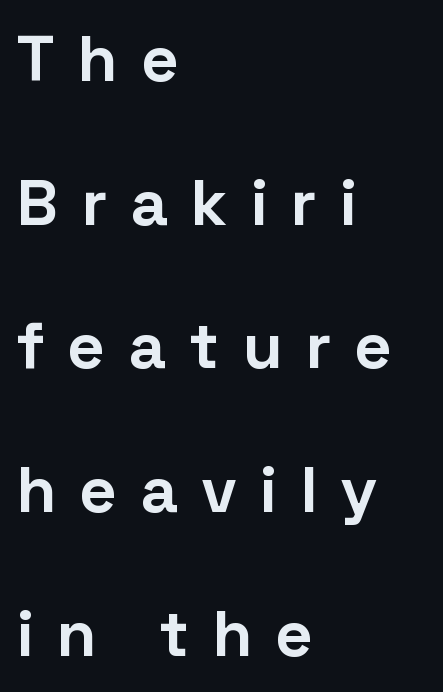
The image shows 65 px bold sans-serif type, upright; set left-aligned, loose line spacing (2.21x), unusually wide letter spacing (+0.38 em), not underlined; low stroke contrast and a medium x-height.
